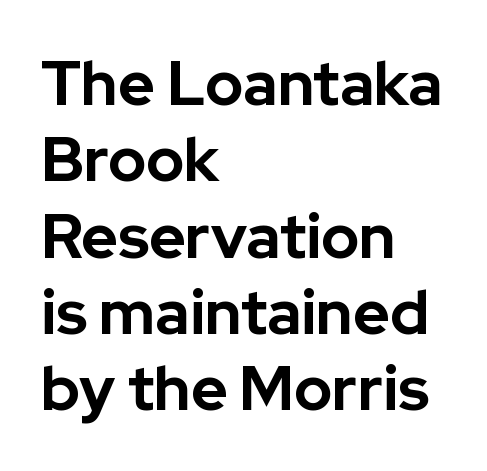
Q: Is the text bold? A: Yes.
Q: Is the text italic (slanted)? A: No, it is upright.
Q: Is the typeface a serif or a sans-serif typeface? A: Sans-serif.
Q: Is the text underlined? A: No.
Q: How is the paragraph aligned? A: Left-aligned.
Q: Is the spacing between letters normal or unusually wide? A: Normal.
Q: Width (condensed, normal, or wide)? A: Normal.
Q: Stroke contrast? A: Low.
Q: x-height? A: Medium.
Q: Monospaced? A: No.
